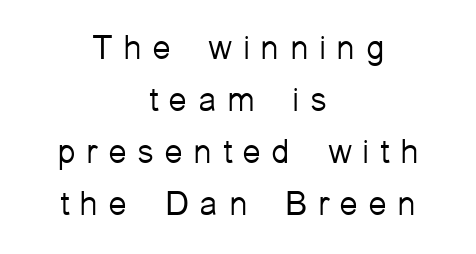
The image shows 34 px light sans-serif type, upright; set centered, normal line spacing (1.53x), unusually wide letter spacing (+0.3 em), not underlined; low stroke contrast and a medium x-height.
